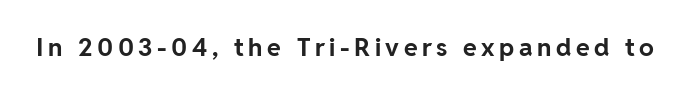
{"italic": "no", "bold": "yes", "underline": "no", "glyph_px": 25}
